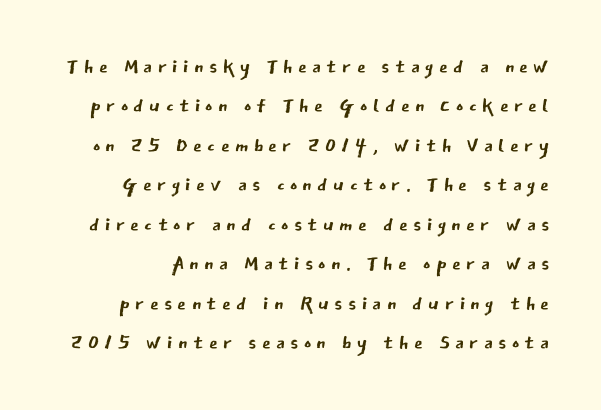
{"serif": "no", "italic": "no", "bold": "no", "weight": "regular", "width": "normal", "stroke_contrast": "low", "x_height": "medium", "monospaced": "no", "underline": "no", "line_spacing": "normal", "line_spacing_ratio": 1.41, "glyph_px": 28}
